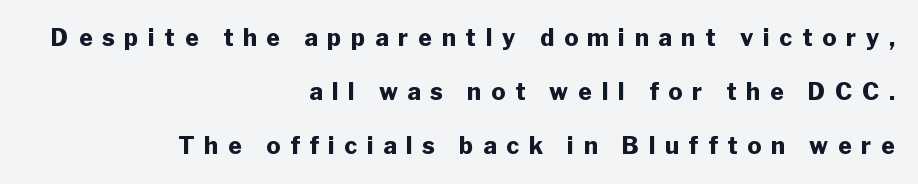
This sample is right-justified, so line beginnings fall wherever the words allow. You can tell it's not italic because the verticals are truly vertical. The typesetting leans heavy: a genuine bold. Glance below the letters and you will spot only blank space. Between one letter and the next there's a generous, obvious gap. Each new line begins a long way beneath the previous one.
